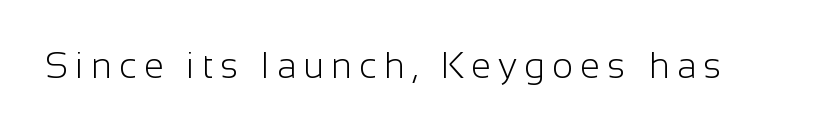
{"serif": "no", "italic": "no", "bold": "no", "weight": "light", "width": "normal", "stroke_contrast": "low", "x_height": "medium", "monospaced": "no", "underline": "no", "letter_spacing": "wide", "letter_spacing_em": 0.2, "glyph_px": 36}
